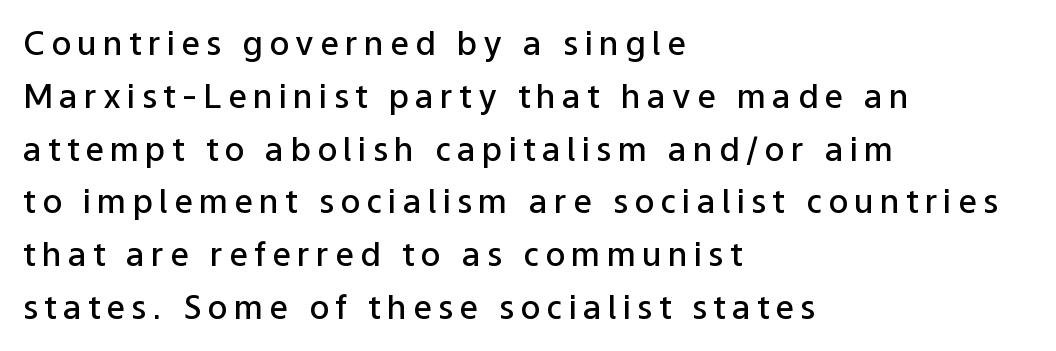
{"serif": "no", "italic": "no", "bold": "semi", "weight": "semibold", "width": "normal", "stroke_contrast": "low", "x_height": "medium", "monospaced": "no", "underline": "no", "align": "left", "line_spacing": "normal", "line_spacing_ratio": 1.6, "glyph_px": 33}
